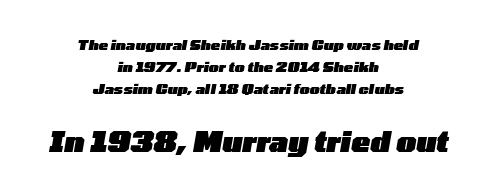
{"italic": "yes", "lean": "right", "slant_degrees": 10, "bold": "yes", "weight": "heavy", "width": "wide", "stroke_contrast": "low", "x_height": "medium", "monospaced": "no", "underline": "no", "align": "center", "line_spacing": "normal", "line_spacing_ratio": 1.56, "letter_spacing": "normal", "letter_spacing_em": 0.0, "larger_block": "second", "size_ratio": 2.0, "glyph_px": 28}
